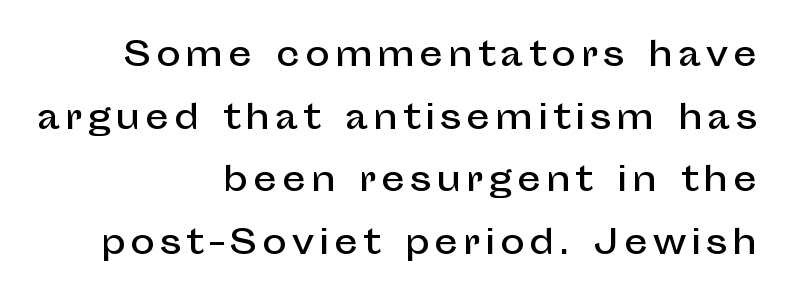
{"serif": "no", "italic": "no", "width": "normal", "stroke_contrast": "low", "x_height": "medium", "monospaced": "no", "underline": "no", "align": "right", "line_spacing": "loose", "line_spacing_ratio": 1.9, "glyph_px": 33}
